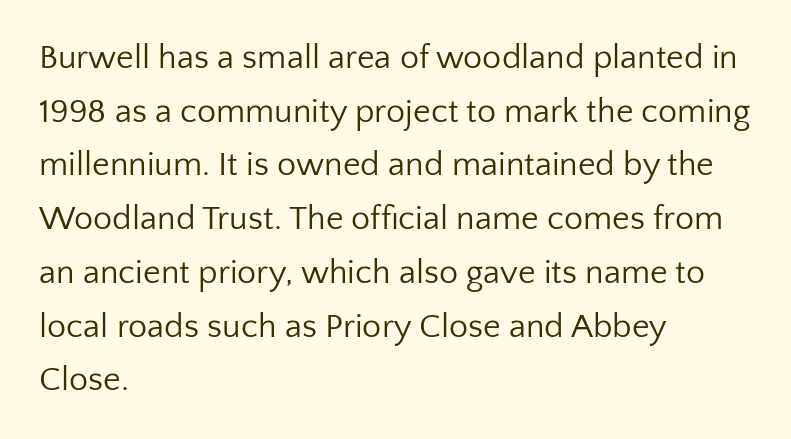
Q: Is the text bold? A: No.
Q: Is the text italic (slanted)? A: No, it is upright.
Q: Is the typeface a serif or a sans-serif typeface? A: Sans-serif.
Q: Is the text underlined? A: No.
Q: How is the paragraph aligned? A: Left-aligned.
Q: Is the spacing between letters normal or unusually wide? A: Normal.
Q: Is the spacing between lines tight, normal or loose? A: Normal.
Q: Width (condensed, normal, or wide)? A: Normal.
Q: Stroke contrast? A: Low.
Q: x-height? A: Medium.
Q: Monospaced? A: No.
